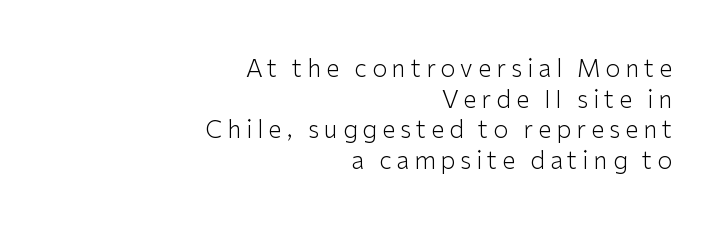
The baseline area is clear. Students, observe: this is what conventionally led text looks like. A light-to-regular cut is what we see here. In terms of posture, this sample is upright. Visually the block forms a straight wall on the right and a jagged coastline on the left.
